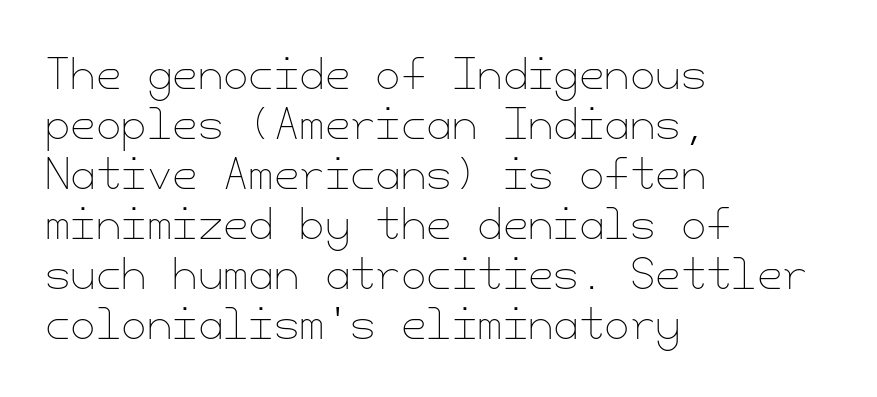
{"italic": "no", "bold": "no", "weight": "thin", "width": "normal", "stroke_contrast": "low", "x_height": "small", "underline": "no", "align": "left", "line_spacing_ratio": 1.22, "letter_spacing": "normal", "letter_spacing_em": 0.0, "glyph_px": 41}
